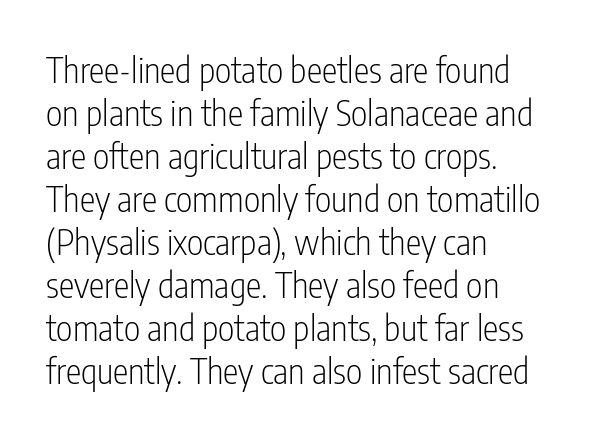
Where is the straight margin? On the left. Decoration check: the copy has no underline. Notice how the stems are strictly vertical — no italics here. Serif or sans? Sans — the stroke terminals are bare. Proportional: the letters do not fall into vertical columns.
